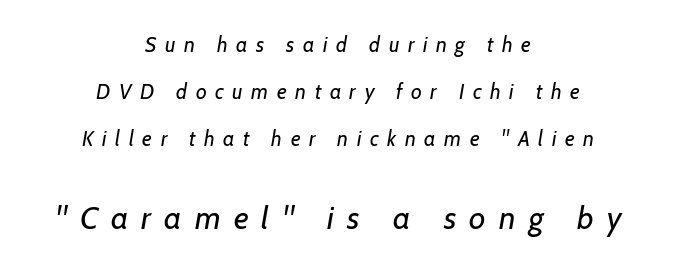
{"serif": "no", "bold": "no", "weight": "regular", "width": "normal", "stroke_contrast": "low", "x_height": "medium", "monospaced": "no", "underline": "no", "align": "center", "line_spacing": "loose", "line_spacing_ratio": 2.24, "letter_spacing": "wide", "letter_spacing_em": 0.41, "larger_block": "second", "size_ratio": 1.52, "glyph_px": 32}
